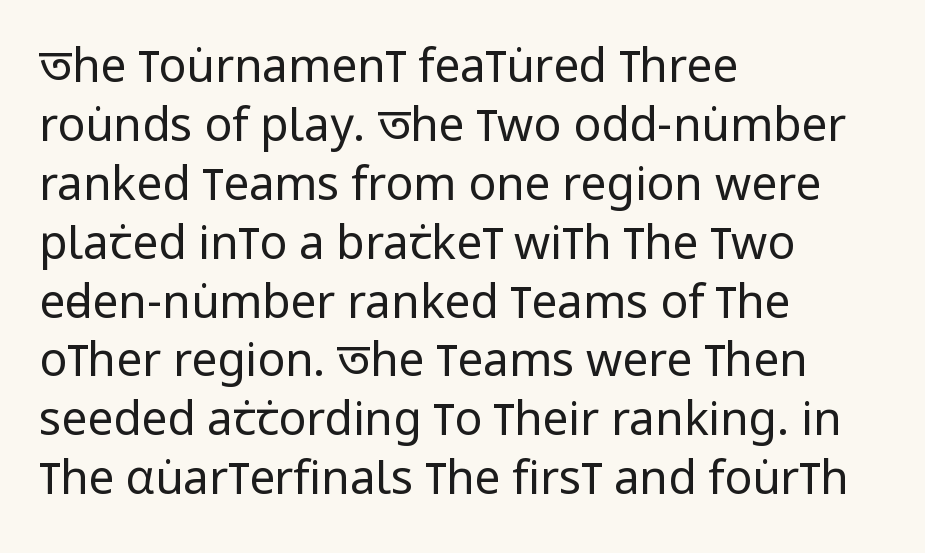
The image shows 46 px regular-weight, condensed sans-serif type, upright; set left-aligned, normal line spacing (1.28x), normal letter spacing, not underlined; low stroke contrast and a large x-height.
